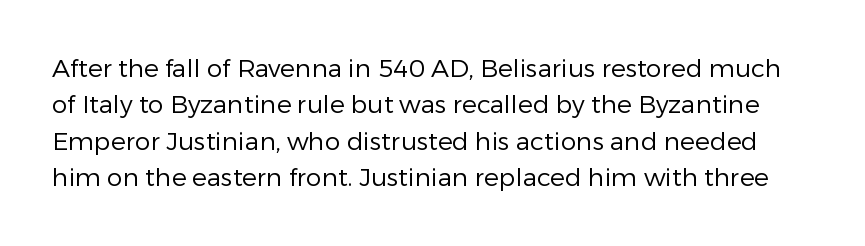
Q: Is the text bold? A: No.
Q: Is the text italic (slanted)? A: No, it is upright.
Q: Is the text underlined? A: No.
Q: Is the spacing between letters normal or unusually wide? A: Normal.
Q: Is the spacing between lines tight, normal or loose? A: Normal.
